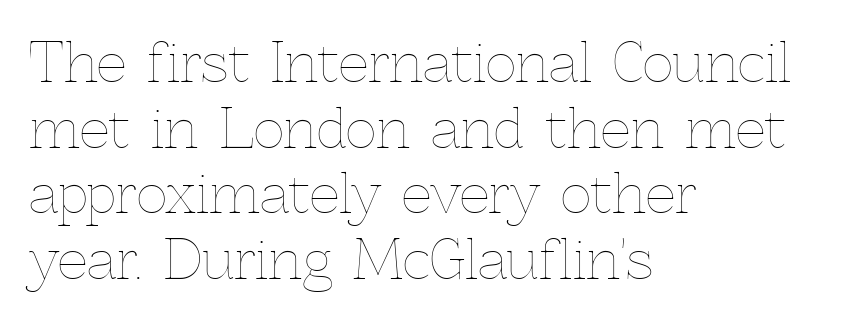
{"italic": "no", "bold": "no", "weight": "thin", "width": "normal", "x_height": "medium", "monospaced": "no", "underline": "no", "align": "left", "line_spacing_ratio": 1.24, "letter_spacing": "normal", "letter_spacing_em": 0.0, "glyph_px": 53}
